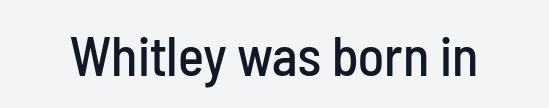
{"serif": "no", "italic": "no", "width": "condensed", "stroke_contrast": "low", "x_height": "medium", "monospaced": "no", "underline": "no", "letter_spacing": "normal", "letter_spacing_em": 0.0, "glyph_px": 55}
